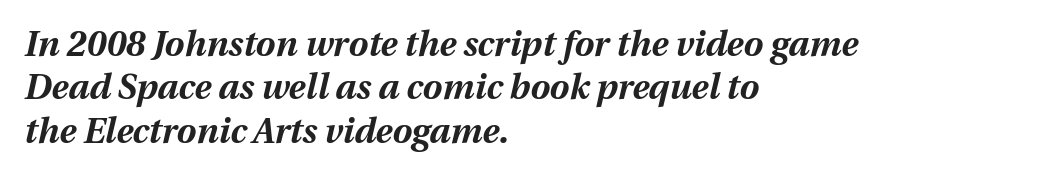
{"italic": "yes", "lean": "right", "slant_degrees": 12, "bold": "yes", "weight": "bold", "width": "normal", "stroke_contrast": "medium", "x_height": "medium", "monospaced": "no", "underline": "no", "align": "left", "line_spacing_ratio": 1.24, "letter_spacing": "normal", "letter_spacing_em": 0.0, "glyph_px": 35}
